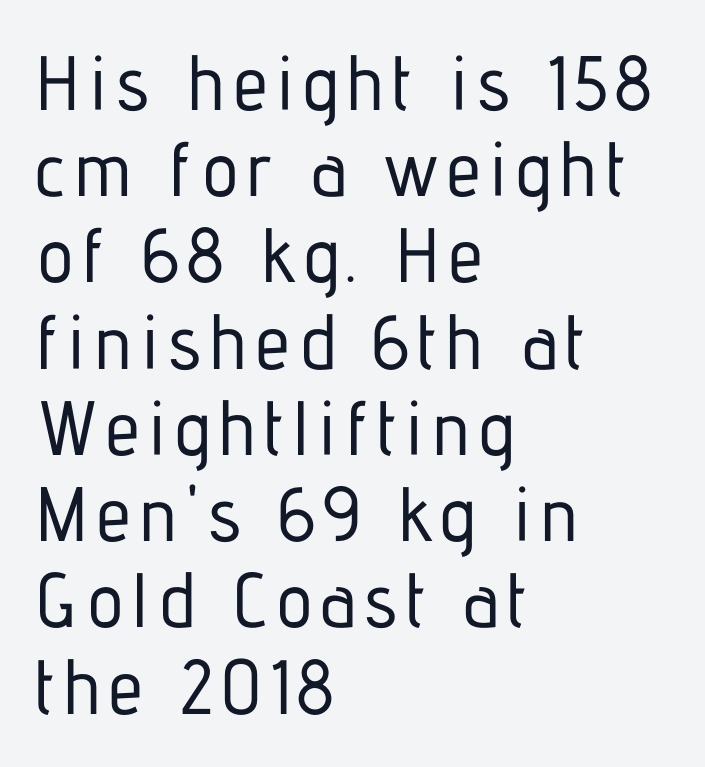
{"serif": "no", "italic": "no", "width": "condensed", "stroke_contrast": "low", "x_height": "medium", "monospaced": "no", "underline": "no", "align": "left", "line_spacing": "tight", "line_spacing_ratio": 1.12, "glyph_px": 77}
